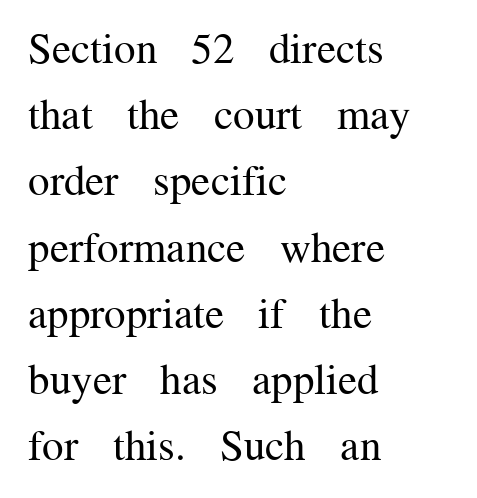
{"serif": "yes", "italic": "no", "bold": "no", "weight": "regular", "width": "normal", "stroke_contrast": "medium", "x_height": "medium", "monospaced": "no", "underline": "no", "align": "left", "line_spacing": "normal", "line_spacing_ratio": 1.54, "letter_spacing": "normal", "letter_spacing_em": 0.0, "glyph_px": 43}
